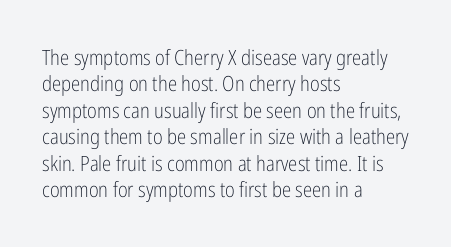
{"italic": "no", "bold": "no", "underline": "no", "align": "left", "line_spacing": "normal", "line_spacing_ratio": 1.26, "letter_spacing": "normal", "letter_spacing_em": 0.0, "glyph_px": 21}
